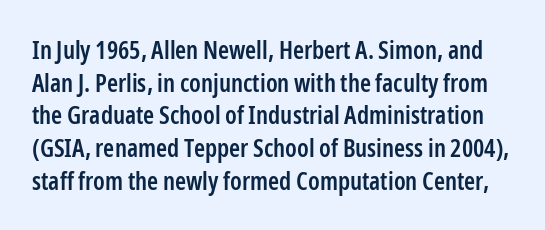
The image shows 25 px text type, upright; set normal line spacing (1.31x), normal letter spacing, not underlined.
